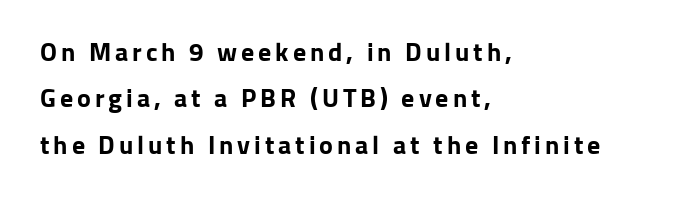
The image shows 26 px bold type, upright; set left-aligned, line spacing 1.78x, not underlined.
